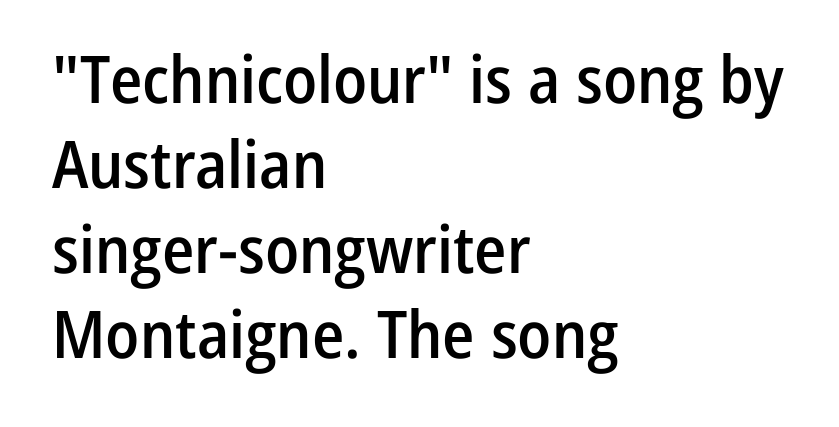
The line texture is even and compact thanks to regular tracking. The space beneath each line is pristine and unruled. Ascenders rise straight up at ninety degrees. Semibold letterforms, between regular and bold. The rendering uses natural spacing where letterforms have individual widths. The line-height multiplier appears to be the usual default.
